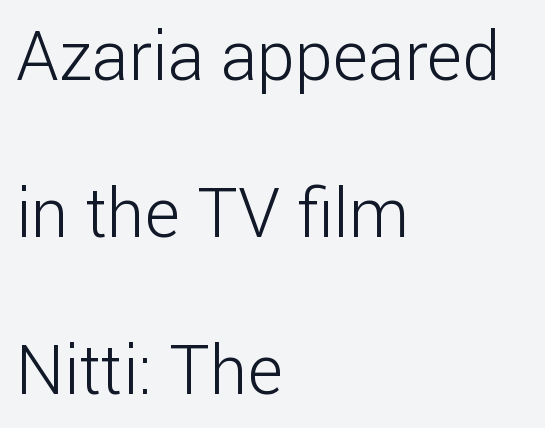
{"serif": "no", "italic": "no", "bold": "no", "weight": "light", "width": "normal", "stroke_contrast": "low", "x_height": "medium", "monospaced": "no", "underline": "no", "align": "left", "line_spacing": "loose", "line_spacing_ratio": 2.31, "letter_spacing": "normal", "letter_spacing_em": 0.0, "glyph_px": 68}
